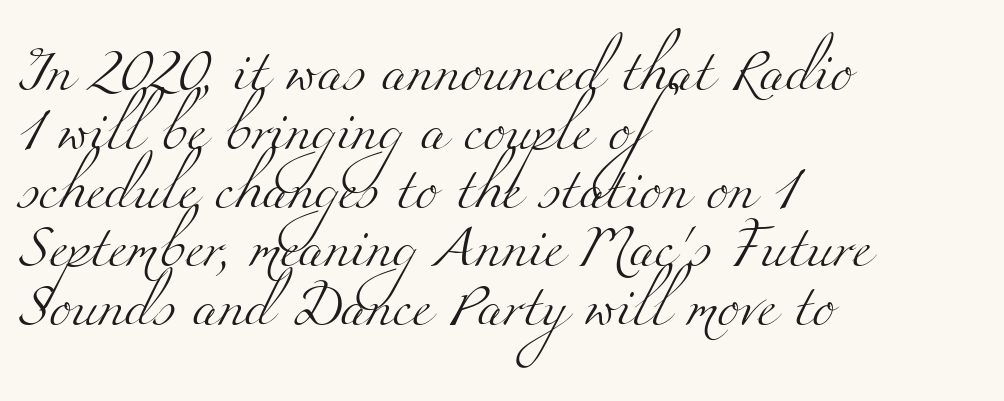
Looks like regular typesetting: each glyph gets only the width it needs. Nothing unusual about the tracking: characters are spaced as the font intends. The strip under each line holds only bare page.
